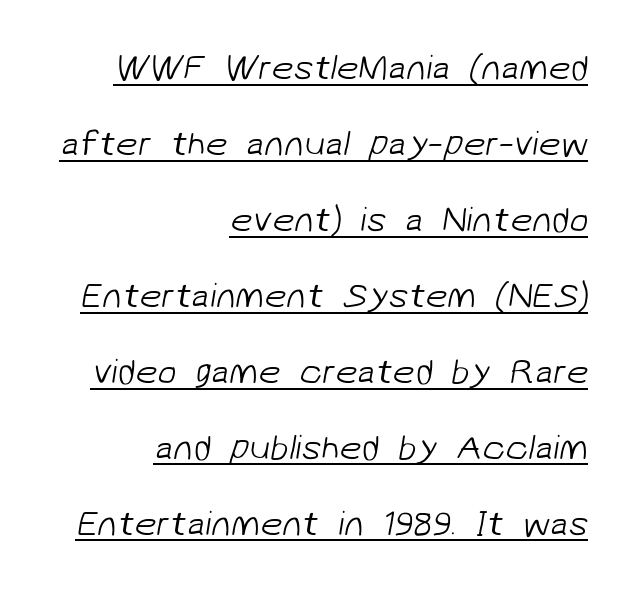
You could call the tracking neutral — neither tight nor loose. These lines are rendered in a variable-pitch font. The lettering is marked with a stroke running underneath it. Whoever set this chose breathing room over compactness in the vertical rhythm. The face used here is a sans, in the tradition of grotesques and geometrics.
